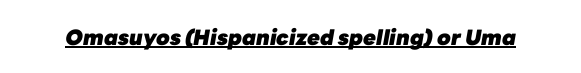
The image shows 21 px bold type, italic (leaning right); set normal letter spacing, underlined.
